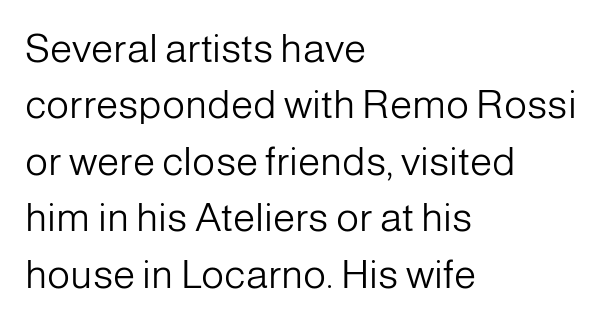
The image shows 40 px light sans-serif type, upright; set left-aligned, normal line spacing (1.41x), normal letter spacing, not underlined; low stroke contrast and a medium x-height.
